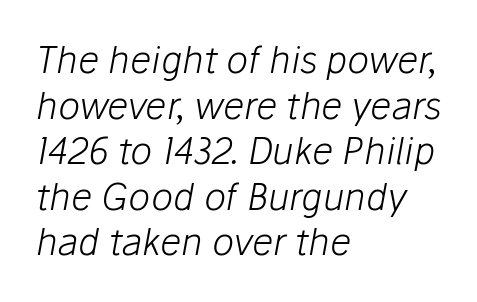
{"italic": "yes", "lean": "right", "slant_degrees": 10, "bold": "no", "weight": "light", "width": "normal", "stroke_contrast": "low", "x_height": "medium", "monospaced": "no", "underline": "no", "align": "left", "line_spacing_ratio": 1.23, "letter_spacing": "normal", "letter_spacing_em": 0.0, "glyph_px": 37}
